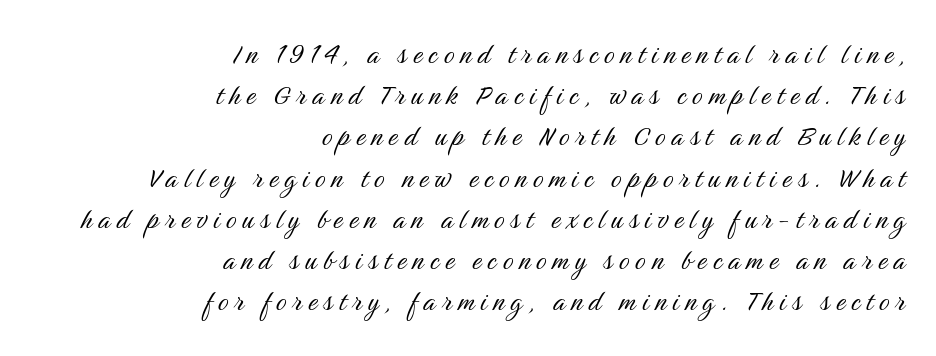
Q: Is the text bold? A: No.
Q: Is the text italic (slanted)? A: Yes.
Q: Is the typeface a serif or a sans-serif typeface? A: Sans-serif.
Q: Is the text underlined? A: No.
Q: How is the paragraph aligned? A: Right-aligned.
Q: Is the spacing between lines tight, normal or loose? A: Normal.
Q: Width (condensed, normal, or wide)? A: Condensed.
Q: Stroke contrast? A: Medium.
Q: x-height? A: Medium.
Q: Monospaced? A: No.
